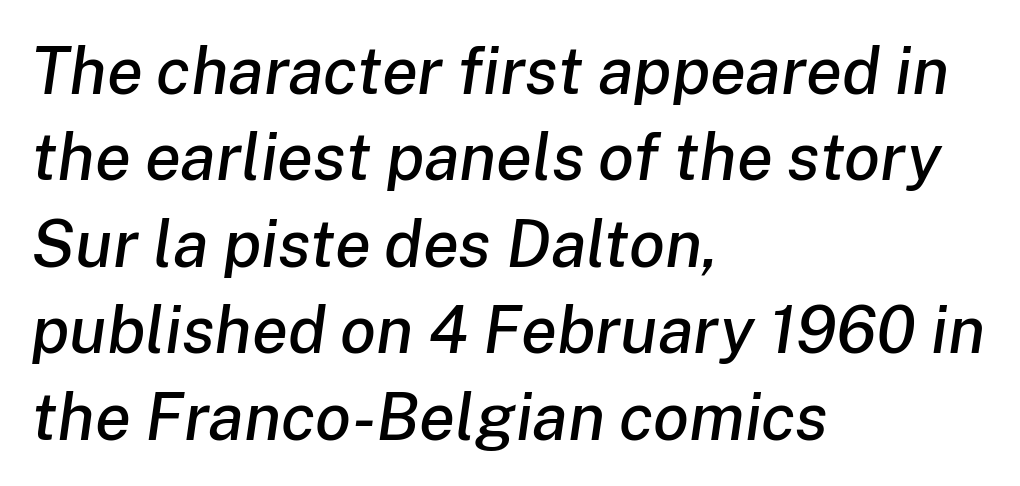
{"italic": "yes", "lean": "right", "slant_degrees": 8, "width": "normal", "stroke_contrast": "low", "x_height": "medium", "monospaced": "no", "underline": "no", "align": "left", "line_spacing": "normal", "line_spacing_ratio": 1.31, "letter_spacing": "normal", "letter_spacing_em": 0.0, "glyph_px": 66}
